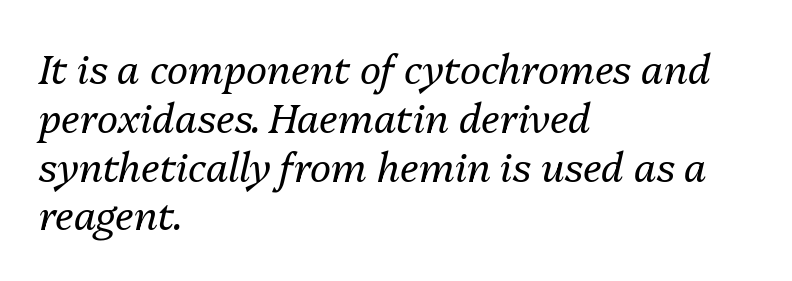
{"italic": "yes", "lean": "right", "slant_degrees": 13, "bold": "no", "weight": "regular", "width": "normal", "stroke_contrast": "medium", "x_height": "medium", "monospaced": "no", "underline": "no", "align": "left", "line_spacing_ratio": 1.22, "letter_spacing": "normal", "letter_spacing_em": 0.0, "glyph_px": 40}
